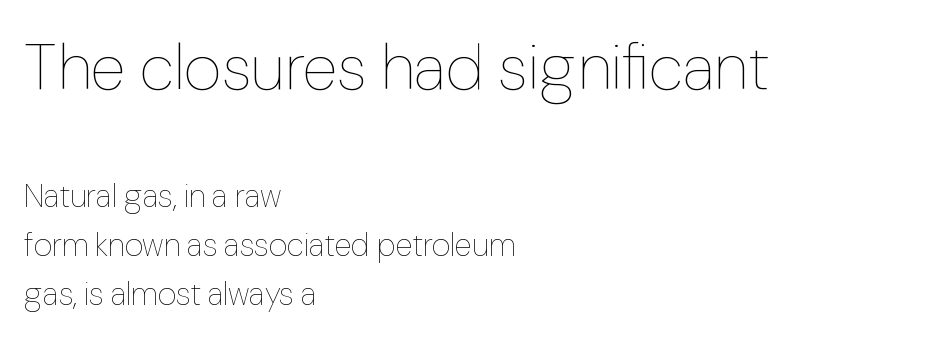
Q: Is the text bold? A: No.
Q: Is the text italic (slanted)? A: No, it is upright.
Q: Is the text underlined? A: No.
Q: How is the paragraph aligned? A: Left-aligned.
Q: Is the spacing between letters normal or unusually wide? A: Normal.
Q: Is the spacing between lines tight, normal or loose? A: Normal.
Q: Which block of text is set in a larger size, the first (top) or the second (bottom)? A: The first (top) one.
Q: Width (condensed, normal, or wide)? A: Normal.
Q: Stroke contrast? A: Low.
Q: x-height? A: Medium.
Q: Monospaced? A: No.
